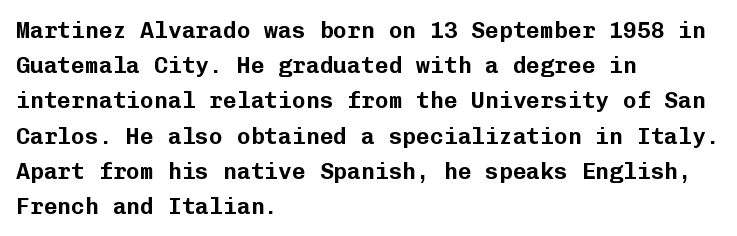
The image shows 23 px text type, upright; set left-aligned, normal line spacing (1.53x), normal letter spacing, not underlined.
